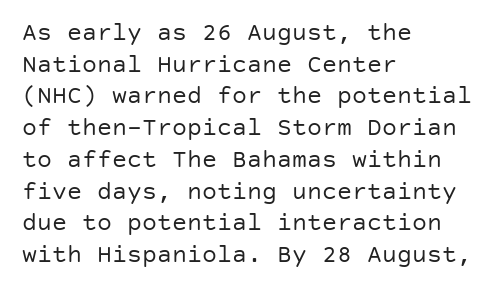
Q: Is the text bold? A: No.
Q: Is the text italic (slanted)? A: No, it is upright.
Q: Is the text underlined? A: No.
Q: How is the paragraph aligned? A: Left-aligned.
Q: Is the spacing between letters normal or unusually wide? A: Normal.
Q: Is the spacing between lines tight, normal or loose? A: Normal.
